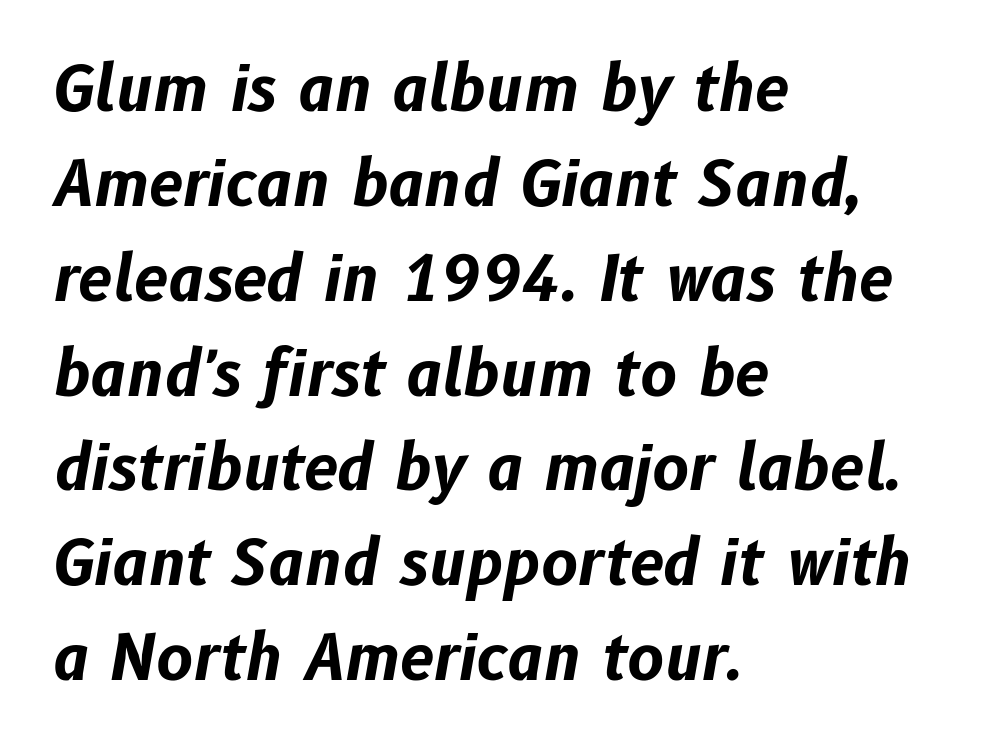
Q: Is the text bold? A: Yes.
Q: Is the text italic (slanted)? A: Yes, it leans right by about 10 degrees.
Q: Is the text underlined? A: No.
Q: How is the paragraph aligned? A: Left-aligned.
Q: Is the spacing between letters normal or unusually wide? A: Normal.
Q: Is the spacing between lines tight, normal or loose? A: Normal.
Q: Width (condensed, normal, or wide)? A: Normal.
Q: Stroke contrast? A: Low.
Q: x-height? A: Medium.
Q: Monospaced? A: No.
